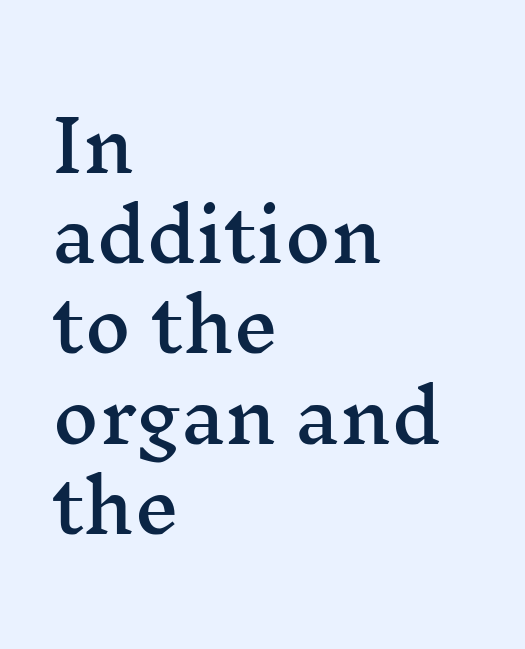
Q: Is the text italic (slanted)? A: No, it is upright.
Q: Is the typeface a serif or a sans-serif typeface? A: Serif.
Q: Is the text underlined? A: No.
Q: How is the paragraph aligned? A: Left-aligned.
Q: Is the spacing between letters normal or unusually wide? A: Normal.
Q: Is the spacing between lines tight, normal or loose? A: Normal.
Q: Width (condensed, normal, or wide)? A: Wide.
Q: Stroke contrast? A: Medium.
Q: x-height? A: Medium.
Q: Monospaced? A: No.
